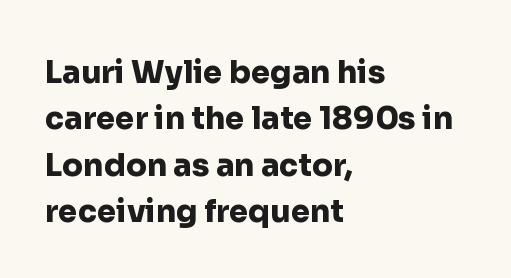
The image shows 31 px heavy sans-serif type, upright; set left-aligned, normal line spacing (1.5x), normal letter spacing, not underlined; low stroke contrast and a medium x-height.
